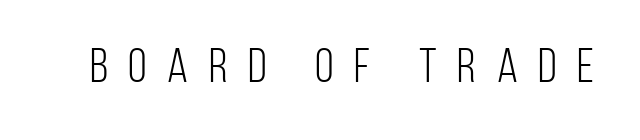
{"serif": "no", "italic": "no", "bold": "no", "weight": "light", "width": "condensed", "stroke_contrast": "low", "x_height": "large", "monospaced": "no", "underline": "no", "letter_spacing": "wide", "letter_spacing_em": 0.43, "glyph_px": 48}
